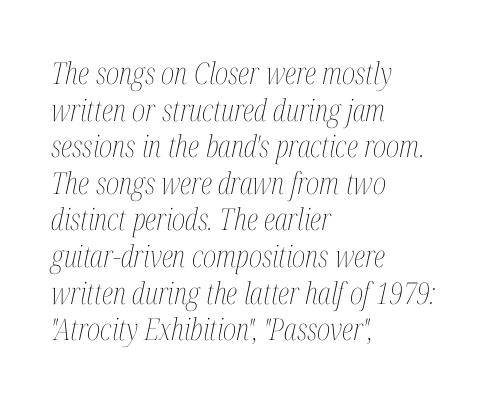
Nothing heavy about these letters — not bold at all. These lines were composed using italics. Clear beneath every line of the passage. The passage is arranged the way most books set body copy — flush left. This sample has the flowing, uneven cadence of proportional lettering.
